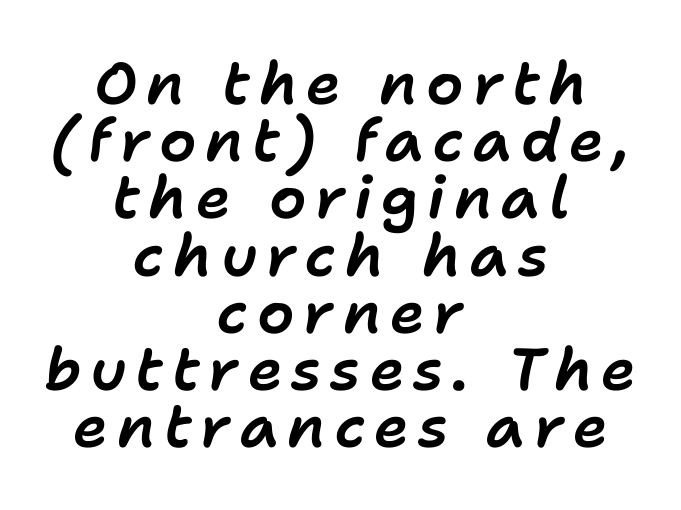
Note the varied advance widths — an 'i' is clearly narrower than an 'm'. Descenders are the only things crossing below the line. The rendering uses a small line-height, squeezing the rows. The whitespace from short lines is split evenly between both sides.
